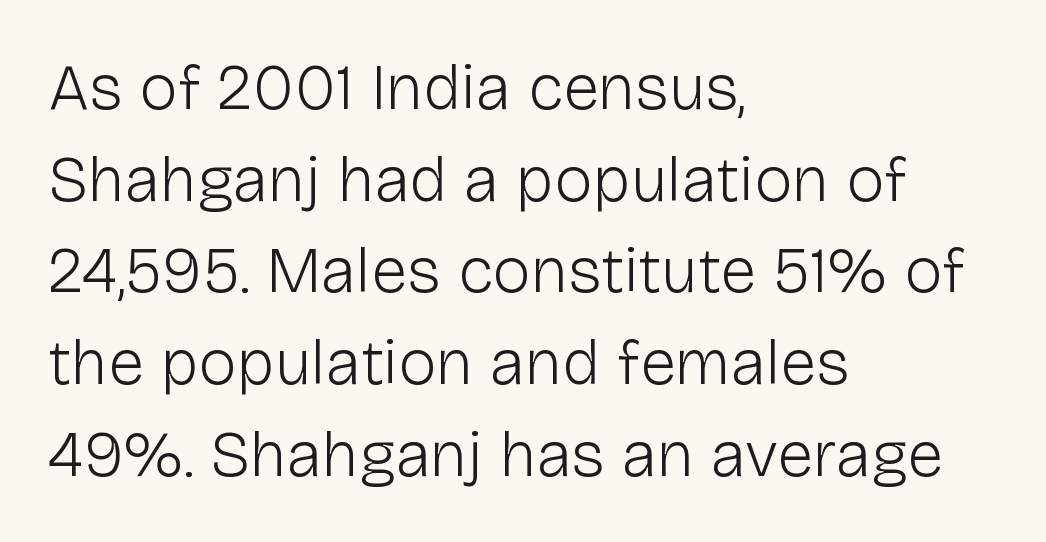
{"serif": "no", "italic": "no", "bold": "no", "weight": "light", "width": "normal", "stroke_contrast": "low", "x_height": "medium", "monospaced": "no", "underline": "no", "align": "left", "line_spacing": "normal", "line_spacing_ratio": 1.41, "letter_spacing": "normal", "letter_spacing_em": 0.0, "glyph_px": 65}
